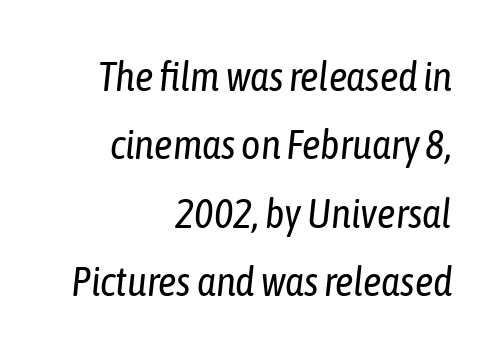
Does the copy run flush right? Yes — the right margin is perfectly even. The line texture is even and compact thanks to regular tracking. The text carries the slant typical of an italic or oblique font. The designer left line spacing at the default.
